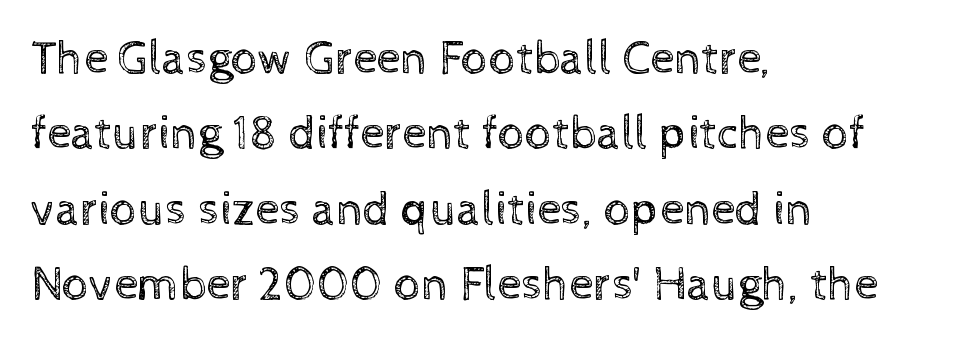
Underline: absent. This is roman type, the default non-slanted kind. On a weight scale, this lands at 450 or below. How are the letters spaced? Ordinarily, with no added tracking. If you drew a ruler down the left edge, every line would touch it.
